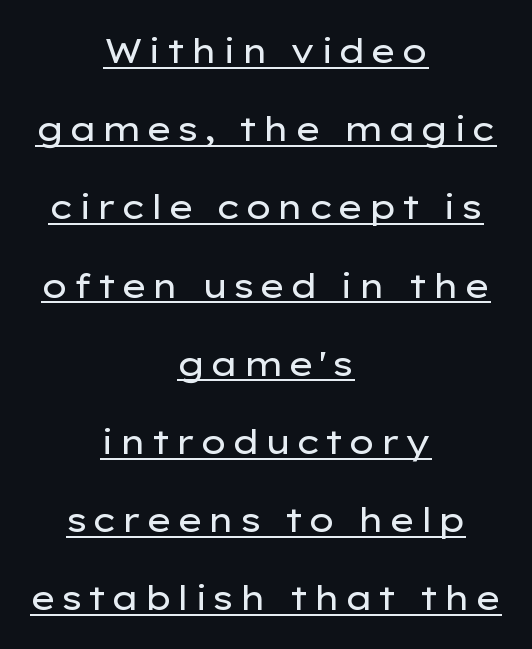
{"serif": "no", "italic": "no", "bold": "no", "weight": "regular", "width": "wide", "stroke_contrast": "low", "x_height": "medium", "monospaced": "no", "underline": "yes", "align": "center", "line_spacing": "loose", "line_spacing_ratio": 2.3, "glyph_px": 34}
